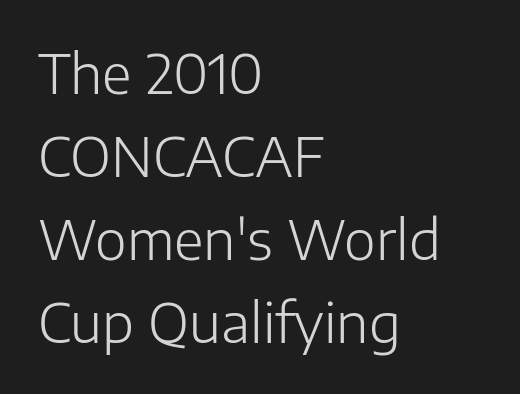
Q: Is the text bold? A: No.
Q: Is the text italic (slanted)? A: No, it is upright.
Q: Is the typeface a serif or a sans-serif typeface? A: Sans-serif.
Q: Is the text underlined? A: No.
Q: How is the paragraph aligned? A: Left-aligned.
Q: Is the spacing between letters normal or unusually wide? A: Normal.
Q: Is the spacing between lines tight, normal or loose? A: Normal.
Q: Width (condensed, normal, or wide)? A: Normal.
Q: Stroke contrast? A: Low.
Q: x-height? A: Medium.
Q: Monospaced? A: No.
